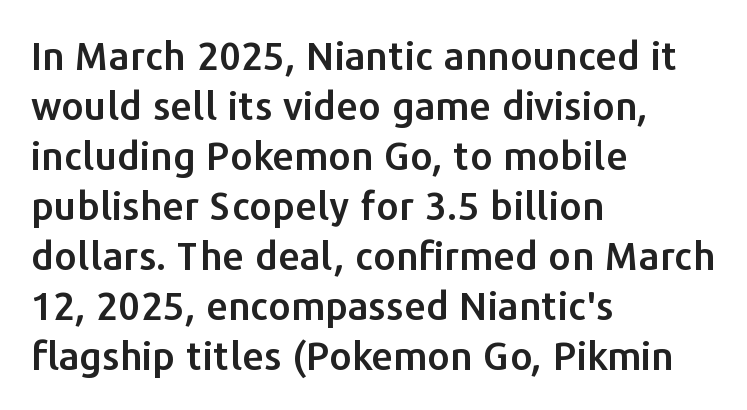
The image shows 39 px sans-serif type, upright; set left-aligned, normal line spacing (1.28x), normal letter spacing, not underlined; low stroke contrast and a medium x-height.
